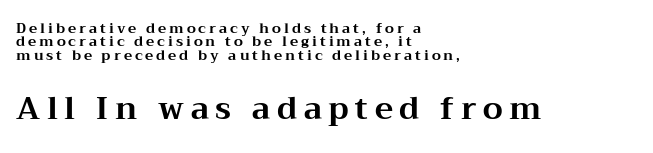
Q: Is the text bold? A: Yes.
Q: Is the text italic (slanted)? A: No, it is upright.
Q: Is the typeface a serif or a sans-serif typeface? A: Serif.
Q: Is the text underlined? A: No.
Q: How is the paragraph aligned? A: Left-aligned.
Q: Is the spacing between letters normal or unusually wide? A: Unusually wide.
Q: Is the spacing between lines tight, normal or loose? A: Tight.
Q: Which block of text is set in a larger size, the first (top) or the second (bottom)? A: The second (bottom) one.
Q: Width (condensed, normal, or wide)? A: Wide.
Q: Stroke contrast? A: Medium.
Q: x-height? A: Medium.
Q: Monospaced? A: No.
